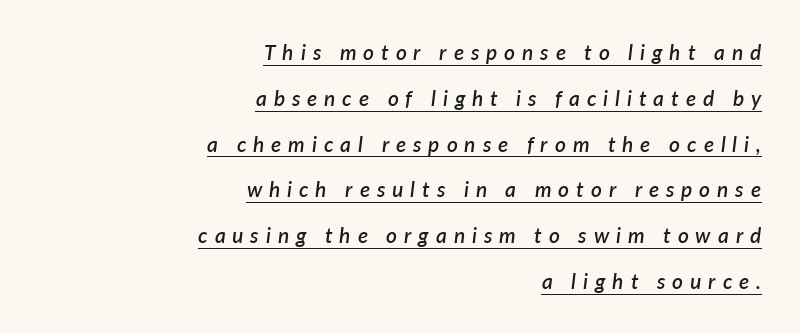
{"italic": "yes", "lean": "right", "slant_degrees": 7, "bold": "semi", "underline": "yes", "align": "right", "line_spacing": "loose", "line_spacing_ratio": 2.18, "letter_spacing": "wide", "letter_spacing_em": 0.33, "glyph_px": 21}
